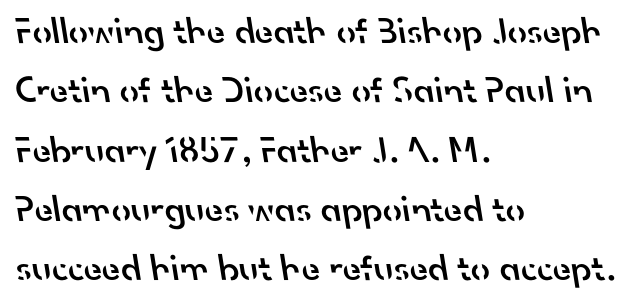
The image shows 38 px semibold sans-serif type; set left-aligned, normal line spacing (1.56x), normal letter spacing, not underlined; low stroke contrast and a small x-height.
